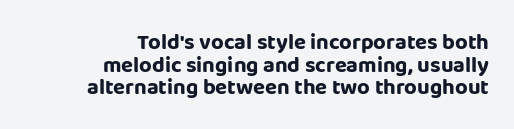
{"italic": "no", "bold": "yes", "underline": "no", "align": "right", "line_spacing": "tight", "line_spacing_ratio": 1.03, "letter_spacing": "normal", "letter_spacing_em": 0.0, "glyph_px": 22}
